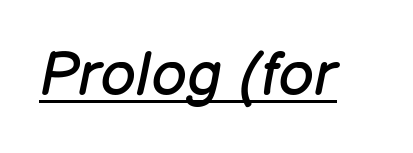
Q: Is the text bold? A: No.
Q: Is the text italic (slanted)? A: Yes, it leans right by about 12 degrees.
Q: Is the text underlined? A: Yes.
Q: Is the spacing between letters normal or unusually wide? A: Normal.
Q: Width (condensed, normal, or wide)? A: Normal.
Q: Stroke contrast? A: Low.
Q: x-height? A: Medium.
Q: Monospaced? A: No.
